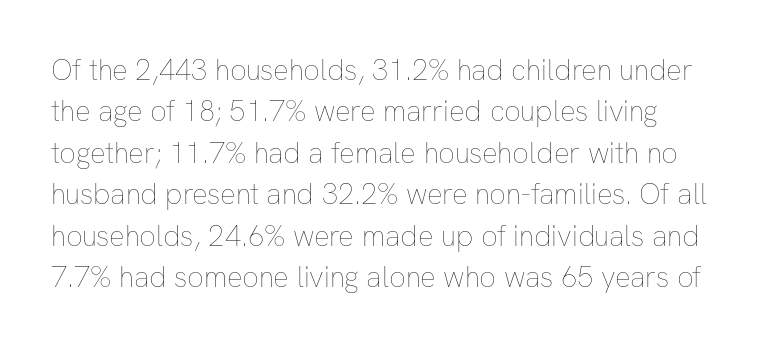
Only glyphs here, with clear space below each row. Line beginnings align vertically; line endings do not. This is not heavy type; no bold has been used. The letters advance in unequal steps, a hallmark of proportional type.
